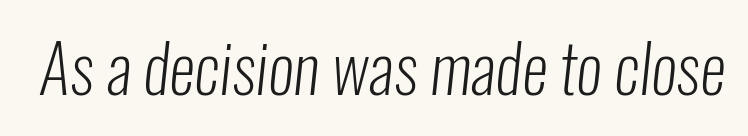
Q: Is the text bold? A: No.
Q: Is the typeface a serif or a sans-serif typeface? A: Sans-serif.
Q: Is the text underlined? A: No.
Q: Is the spacing between letters normal or unusually wide? A: Normal.
Q: Width (condensed, normal, or wide)? A: Condensed.
Q: Stroke contrast? A: Low.
Q: x-height? A: Medium.
Q: Monospaced? A: No.
